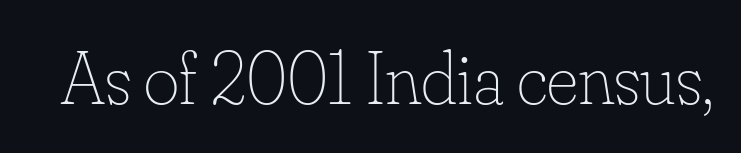
Q: Is the text bold? A: No.
Q: Is the text italic (slanted)? A: No, it is upright.
Q: Is the text underlined? A: No.
Q: Is the spacing between letters normal or unusually wide? A: Normal.
Q: Width (condensed, normal, or wide)? A: Normal.
Q: Stroke contrast? A: Low.
Q: x-height? A: Small.
Q: Monospaced? A: No.
